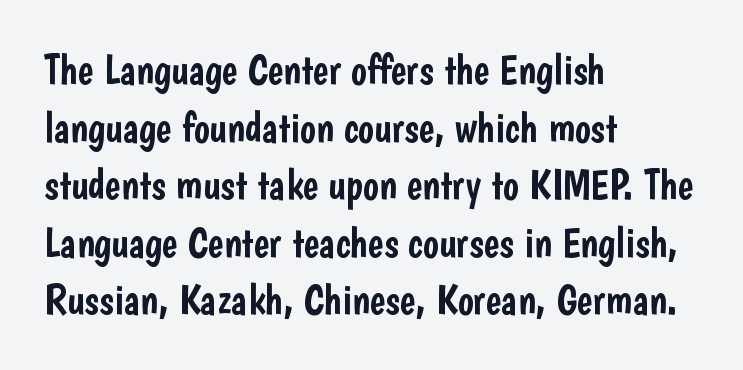
The block of text has a typical density, with ordinary space between rows. Tracking value appears to be zero — textbook default spacing. Serifs: no, the terminals of the letterforms are clean. No word sits above an underline. In terms of posture, this sample is upright.
